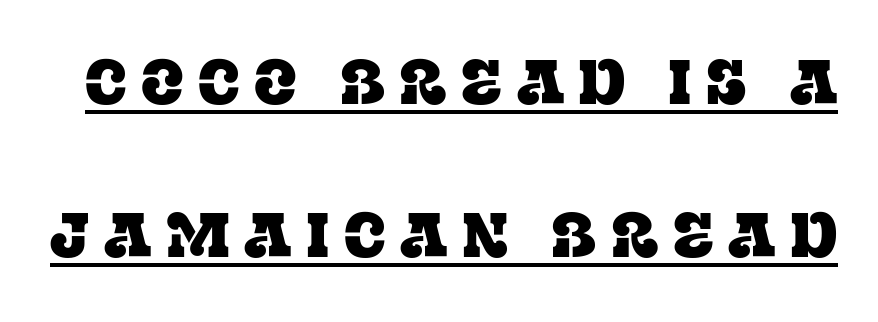
Q: Is the text italic (slanted)? A: No, it is upright.
Q: Is the typeface a serif or a sans-serif typeface? A: Serif.
Q: Is the text underlined? A: Yes.
Q: Is the spacing between letters normal or unusually wide? A: Unusually wide.
Q: Is the spacing between lines tight, normal or loose? A: Loose.
Q: Width (condensed, normal, or wide)? A: Normal.
Q: Stroke contrast? A: Low.
Q: x-height? A: Large.
Q: Monospaced? A: No.
